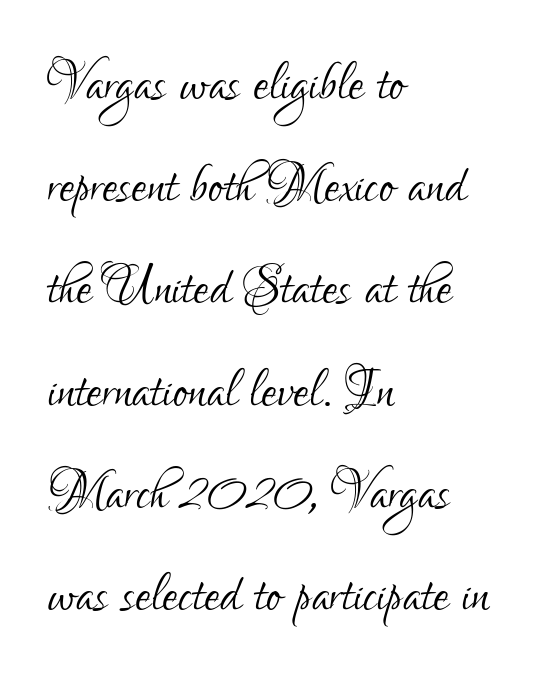
{"serif": "no", "bold": "no", "weight": "light", "width": "condensed", "stroke_contrast": "low", "x_height": "small", "monospaced": "no", "underline": "no", "align": "left", "line_spacing": "normal", "line_spacing_ratio": 1.46, "letter_spacing": "normal", "letter_spacing_em": 0.0, "glyph_px": 70}
